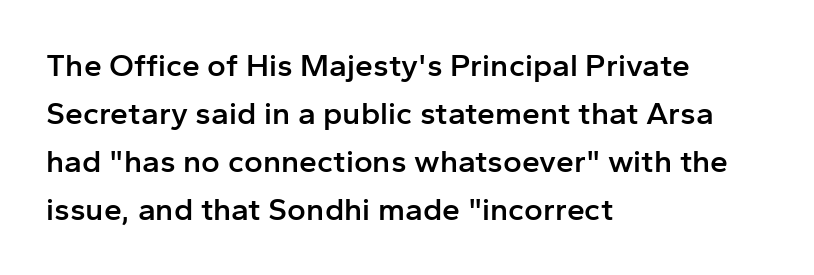
{"serif": "no", "italic": "no", "bold": "semi", "weight": "semibold", "width": "normal", "stroke_contrast": "low", "x_height": "medium", "monospaced": "no", "underline": "no", "align": "left", "line_spacing": "normal", "line_spacing_ratio": 1.5, "letter_spacing": "normal", "letter_spacing_em": 0.0, "glyph_px": 32}
